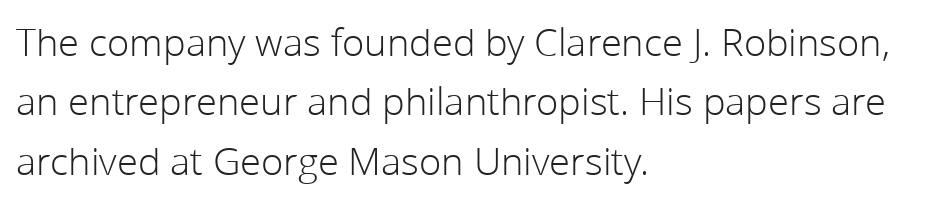
The image shows 38 px light sans-serif type, upright; set left-aligned, normal line spacing (1.56x), normal letter spacing, not underlined; low stroke contrast and a medium x-height.
